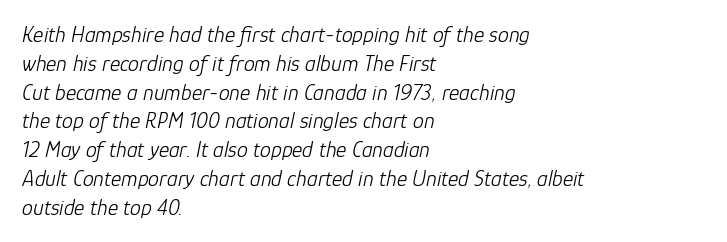
Notice how the passage keeps a crisp vertical edge on the left only. Is this a heavy cut? Hardly; it is regular or lighter. The space beneath each line is pristine and unruled. Evenly set lines give the paragraph a standard silhouette.
